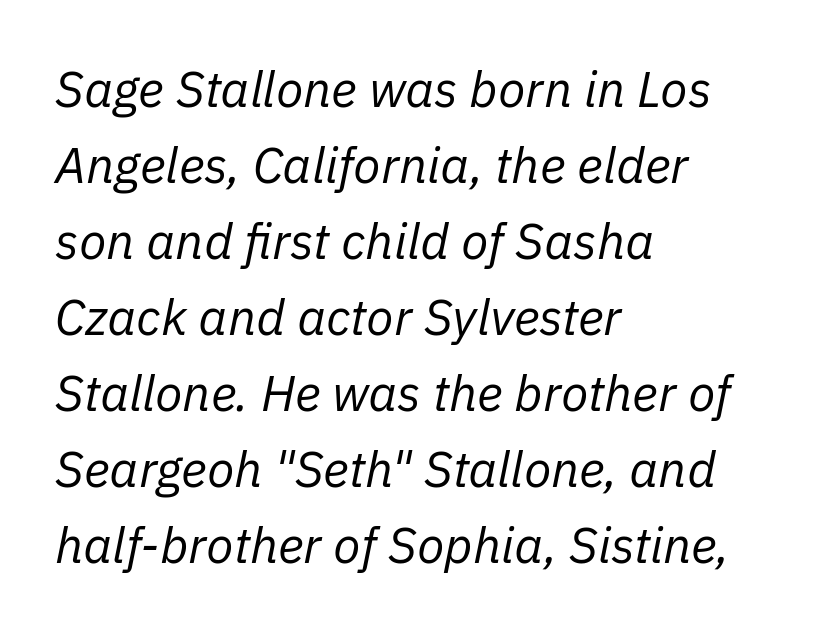
{"italic": "yes", "lean": "right", "slant_degrees": 11, "bold": "no", "weight": "regular", "width": "normal", "stroke_contrast": "low", "x_height": "medium", "monospaced": "no", "underline": "no", "align": "left", "line_spacing": "normal", "line_spacing_ratio": 1.52, "letter_spacing": "normal", "letter_spacing_em": 0.0, "glyph_px": 50}
